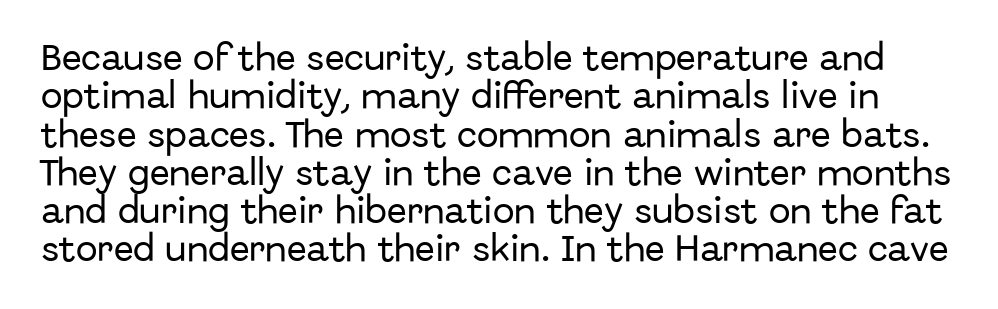
The image shows 29 px sans-serif type, upright; set normal line spacing (1.32x), normal letter spacing, not underlined; low stroke contrast and a medium x-height.
